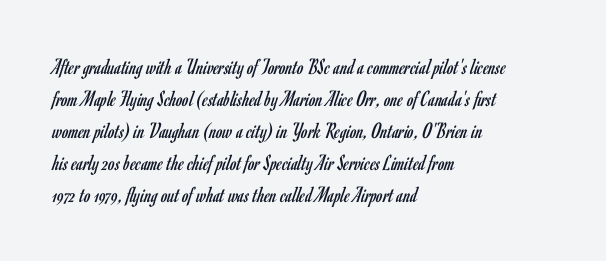
{"bold": "no", "underline": "no", "align": "left", "line_spacing": "normal", "line_spacing_ratio": 1.39, "letter_spacing": "normal", "letter_spacing_em": 0.0, "glyph_px": 23}
